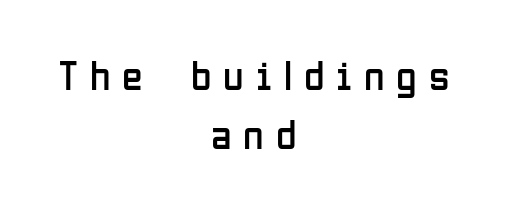
Students, observe: this is what conventionally led text looks like. You can tell from the bare stems that sans-serif type was used. In CSS terms this would be text-align: center. Proportional: the letters do not fall into vertical columns. The axis of the letterforms is exactly vertical. The weight tops out at a normal text grade.
